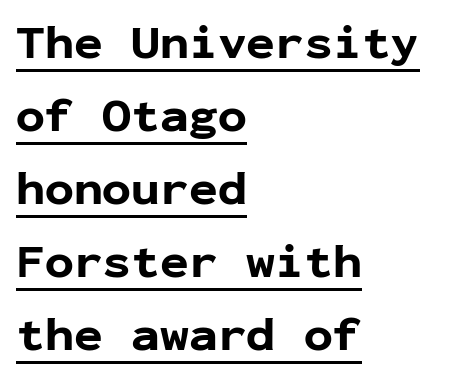
Q: Is the text bold? A: Yes.
Q: Is the text italic (slanted)? A: No, it is upright.
Q: Is the typeface a serif or a sans-serif typeface? A: Sans-serif.
Q: Is the text underlined? A: Yes.
Q: How is the paragraph aligned? A: Left-aligned.
Q: Is the spacing between letters normal or unusually wide? A: Normal.
Q: Is the spacing between lines tight, normal or loose? A: Normal.
Q: Width (condensed, normal, or wide)? A: Normal.
Q: Stroke contrast? A: Low.
Q: x-height? A: Medium.
Q: Monospaced? A: Yes.
